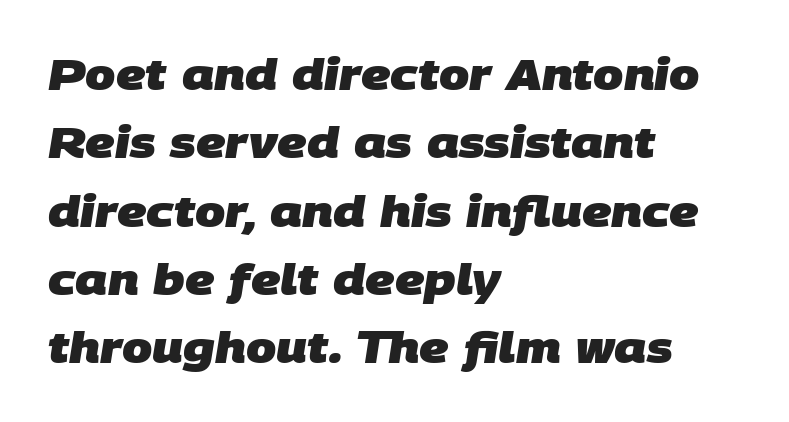
Standard letterfit; no display-style spreading of the glyphs. Strong, thick strokes mark this as bold type. Serifs: no, the terminals of the letterforms are clean. The rendering uses a moderate line-height, typical for paragraphs. Here the designer chose a conventional face with non-uniform glyph widths.
